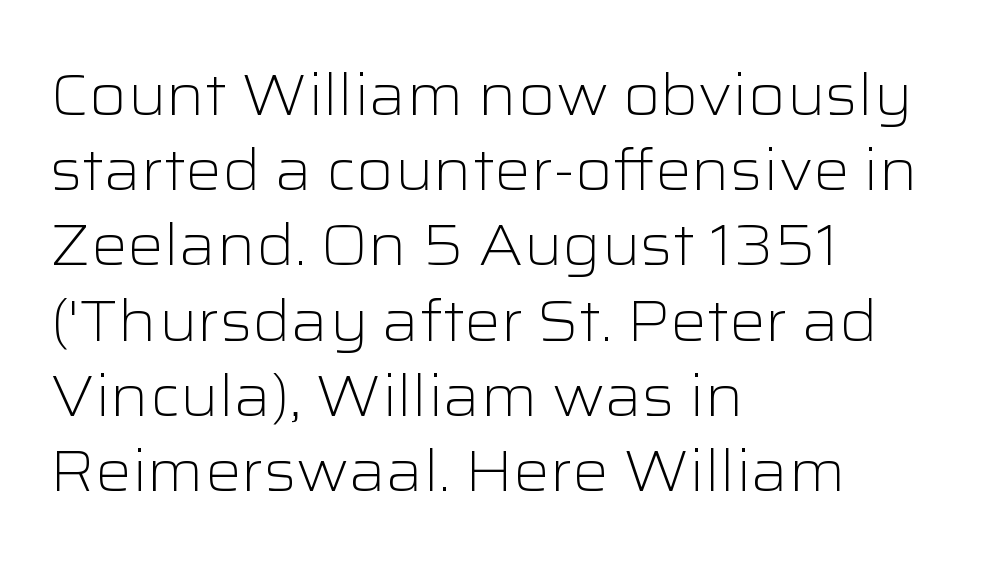
The image shows 57 px light, wide sans-serif type, upright; set left-aligned, normal line spacing (1.32x), normal letter spacing, not underlined; low stroke contrast and a medium x-height.
